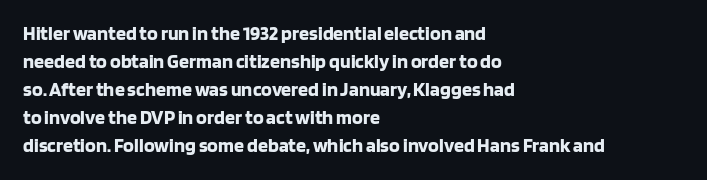
The image shows 20 px bold type, upright; set left-aligned, normal line spacing (1.4x), normal letter spacing, not underlined.
